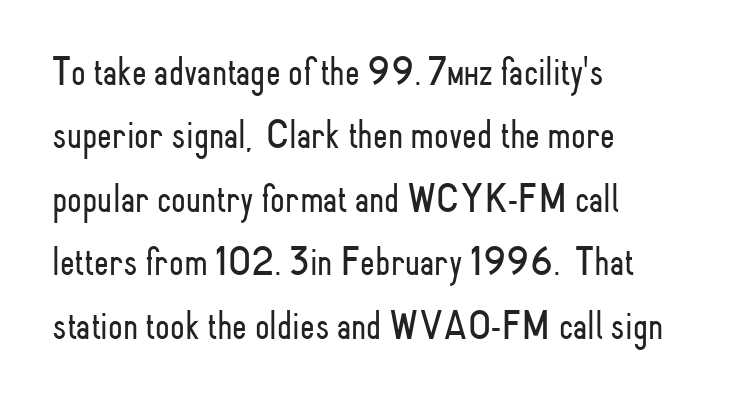
The string is rendered with underlining switched off. Character widths vary here, with narrow letters taking less room than wide ones. Think standard paragraph weight, or any step lighter than that. Line spacing here is normal.
